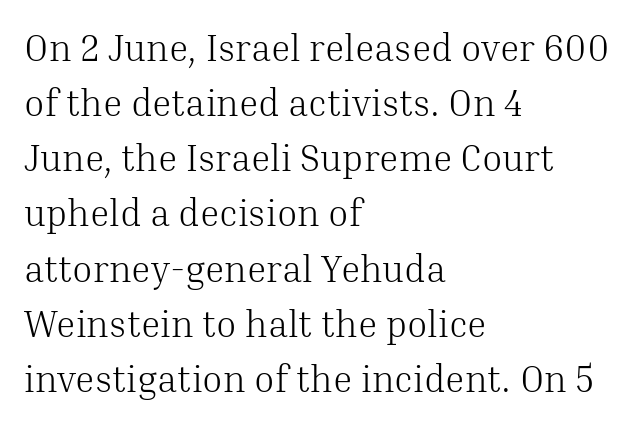
The image shows 37 px light serif type, upright; set left-aligned, normal line spacing (1.49x), normal letter spacing, not underlined; medium stroke contrast and a medium x-height.
